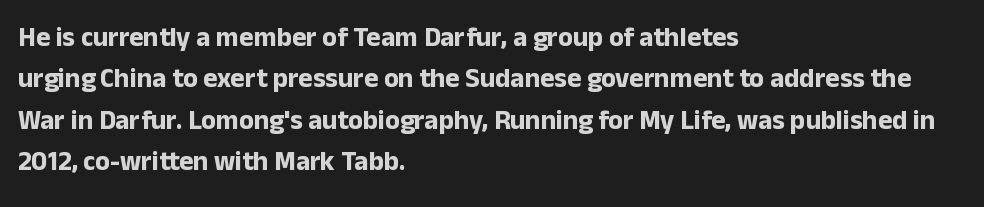
{"italic": "no", "bold": "yes", "underline": "no", "align": "left", "line_spacing": "normal", "line_spacing_ratio": 1.53, "letter_spacing": "normal", "letter_spacing_em": 0.0, "glyph_px": 27}
